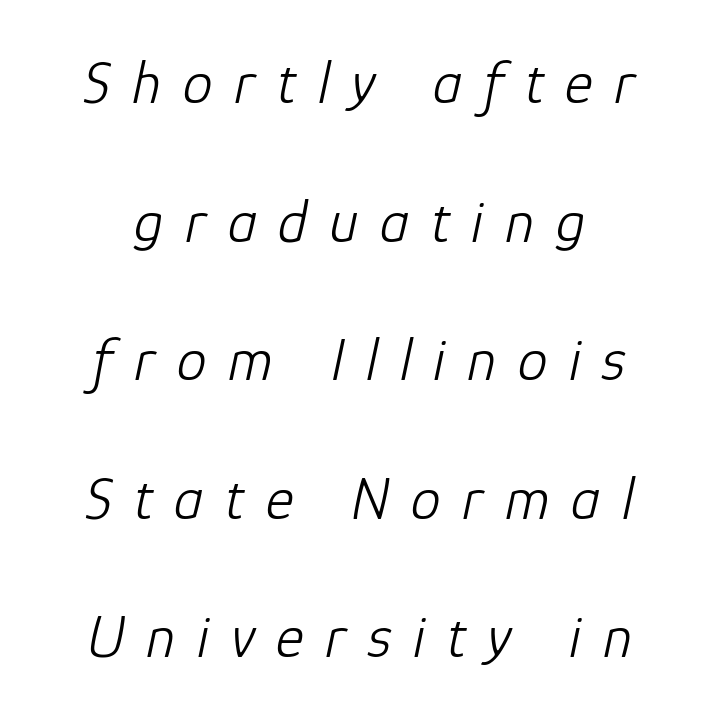
{"italic": "yes", "lean": "right", "slant_degrees": 12, "bold": "no", "weight": "light", "width": "normal", "stroke_contrast": "low", "x_height": "medium", "monospaced": "no", "underline": "no", "line_spacing": "loose", "line_spacing_ratio": 2.31, "letter_spacing": "wide", "letter_spacing_em": 0.36, "glyph_px": 60}
